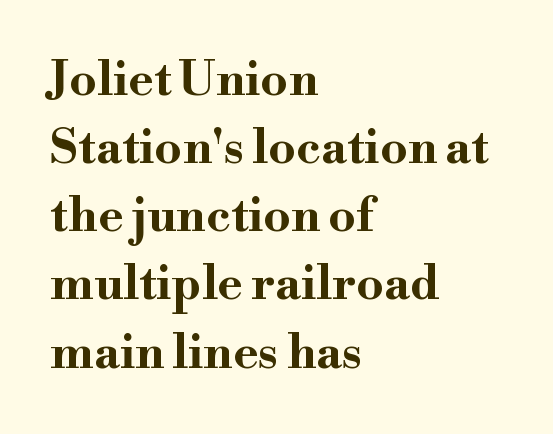
{"serif": "yes", "italic": "no", "bold": "yes", "weight": "bold", "width": "wide", "stroke_contrast": "high", "x_height": "small", "monospaced": "no", "underline": "no", "align": "left", "line_spacing": "normal", "line_spacing_ratio": 1.42, "letter_spacing": "normal", "letter_spacing_em": 0.0, "glyph_px": 48}
